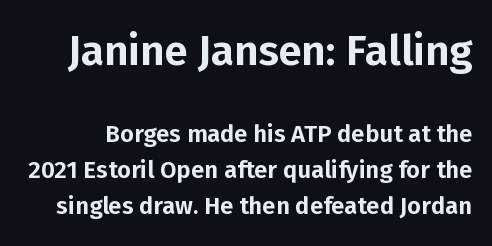
Q: Is the text italic (slanted)? A: No, it is upright.
Q: Is the typeface a serif or a sans-serif typeface? A: Sans-serif.
Q: Is the text underlined? A: No.
Q: Is the spacing between letters normal or unusually wide? A: Normal.
Q: Is the spacing between lines tight, normal or loose? A: Normal.
Q: Which block of text is set in a larger size, the first (top) or the second (bottom)? A: The first (top) one.
Q: Width (condensed, normal, or wide)? A: Normal.
Q: Stroke contrast? A: Low.
Q: x-height? A: Medium.
Q: Monospaced? A: No.
